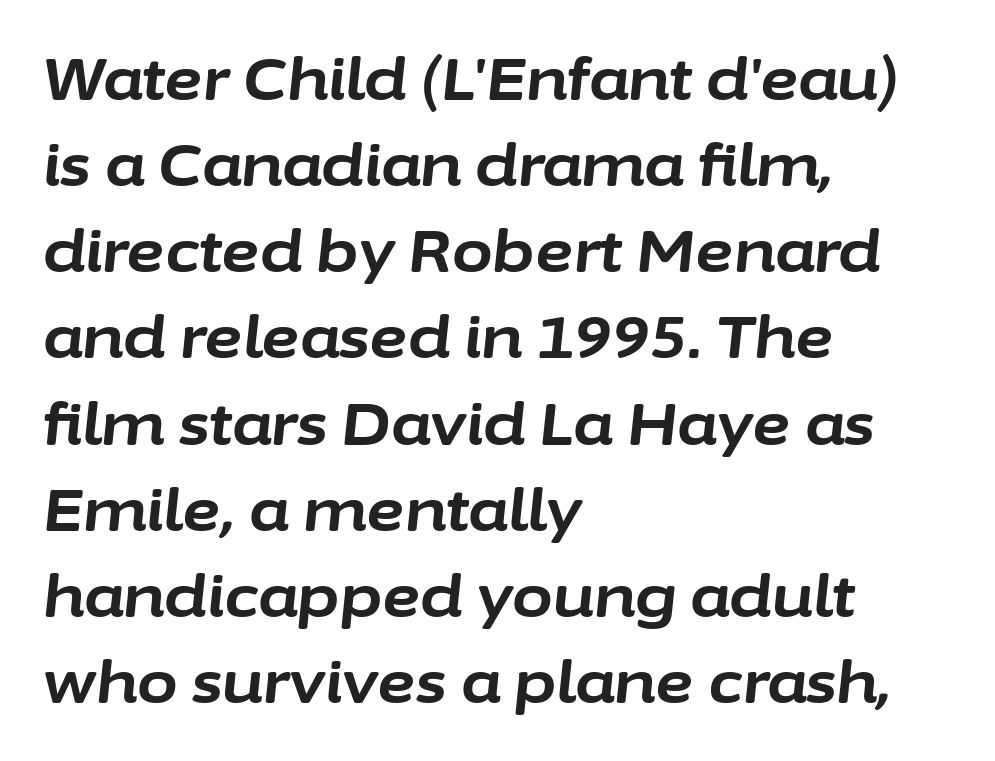
Layout note: lines flush left. You could not count columns in this text — the font is proportionally spaced. Horizontal bands of white between lines are of average thickness. Italic: yes, the glyphs are oblique. Just letters on the line, the space beneath them empty.
